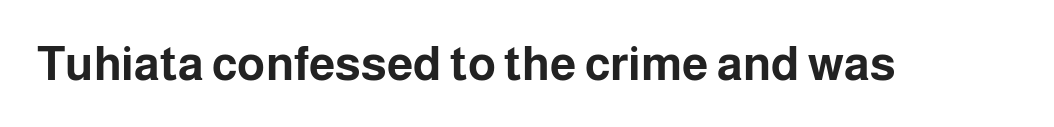
The image shows 47 px bold sans-serif type, upright; set normal letter spacing, not underlined; low stroke contrast and a medium x-height.
